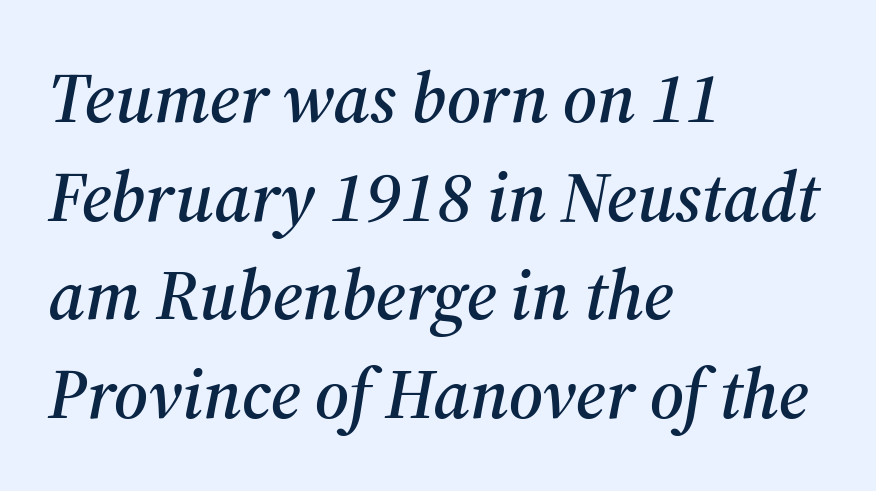
{"serif": "yes", "italic": "yes", "lean": "right", "slant_degrees": 12, "width": "normal", "stroke_contrast": "medium", "x_height": "medium", "monospaced": "no", "underline": "no", "align": "left", "line_spacing": "normal", "line_spacing_ratio": 1.39, "letter_spacing": "normal", "letter_spacing_em": 0.0, "glyph_px": 71}
